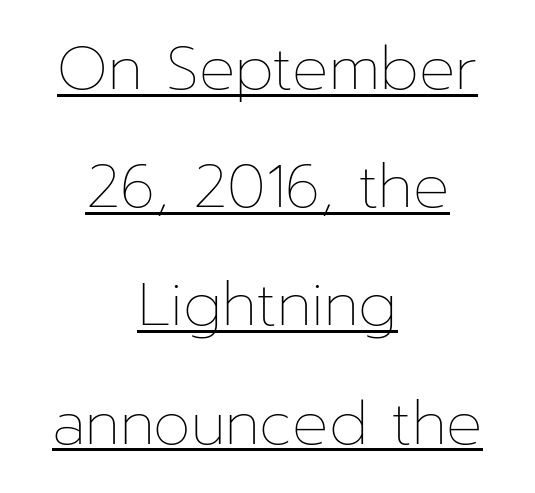
{"italic": "no", "bold": "no", "weight": "thin", "width": "normal", "stroke_contrast": "low", "x_height": "medium", "monospaced": "no", "underline": "yes", "align": "center", "line_spacing": "loose", "line_spacing_ratio": 1.97, "letter_spacing": "normal", "letter_spacing_em": 0.0, "glyph_px": 60}
